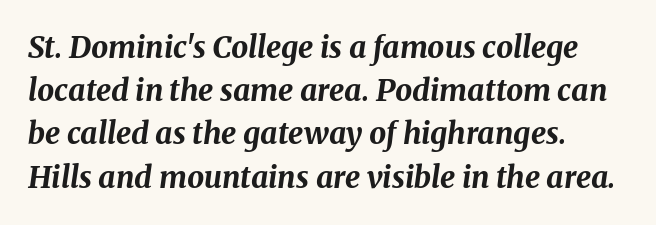
The image shows 30 px bold type, italic (leaning right); set left-aligned, normal line spacing (1.44x), normal letter spacing, not underlined; medium stroke contrast and a medium x-height.
